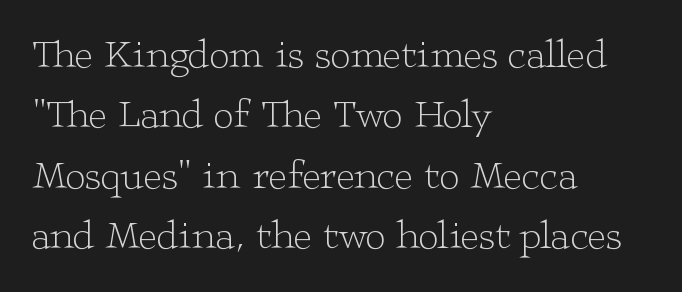
Q: Is the text bold? A: No.
Q: Is the text italic (slanted)? A: No, it is upright.
Q: Is the typeface a serif or a sans-serif typeface? A: Serif.
Q: Is the text underlined? A: No.
Q: How is the paragraph aligned? A: Left-aligned.
Q: Is the spacing between letters normal or unusually wide? A: Normal.
Q: Is the spacing between lines tight, normal or loose? A: Normal.
Q: Width (condensed, normal, or wide)? A: Wide.
Q: Stroke contrast? A: Low.
Q: x-height? A: Medium.
Q: Monospaced? A: No.
